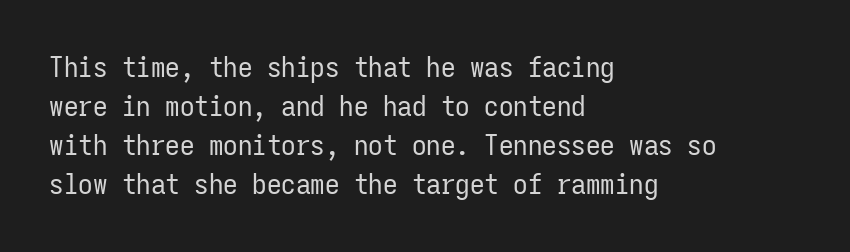
The image shows 29 px regular-weight, condensed sans-serif type, upright, monospaced; set left-aligned, normal line spacing (1.34x), normal letter spacing, not underlined; low stroke contrast and a medium x-height.
